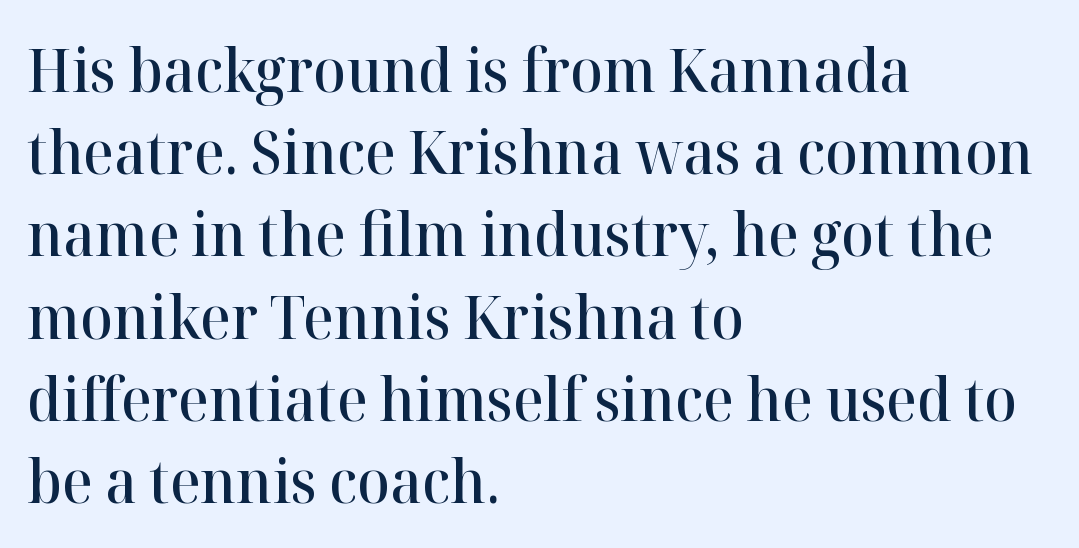
Q: Is the text bold? A: Semi-bold.
Q: Is the text italic (slanted)? A: No, it is upright.
Q: Is the typeface a serif or a sans-serif typeface? A: Serif.
Q: Is the text underlined? A: No.
Q: How is the paragraph aligned? A: Left-aligned.
Q: Is the spacing between letters normal or unusually wide? A: Normal.
Q: Is the spacing between lines tight, normal or loose? A: Normal.
Q: Width (condensed, normal, or wide)? A: Normal.
Q: Stroke contrast? A: High.
Q: x-height? A: Medium.
Q: Monospaced? A: No.
